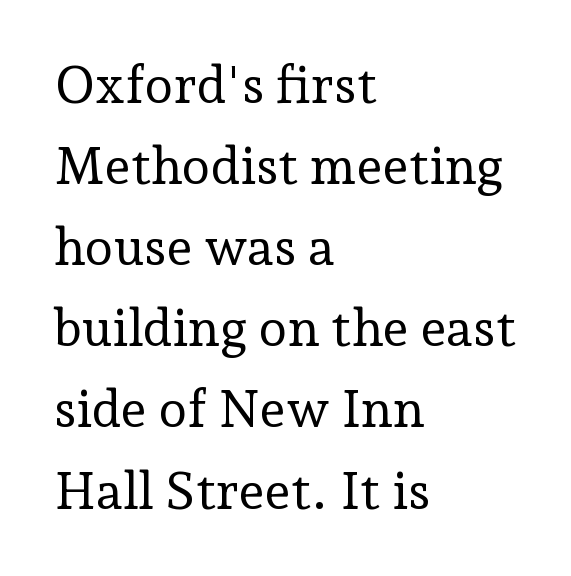
Nothing heavy about these letters — not bold at all. You could not count columns in this text — the font is proportionally spaced. These lines keep a tight, regular rhythm from letter to letter. Summary of vertical rhythm: regular, with standard interline spacing. This rendering employs a face with finishing strokes, i.e., a serif.
